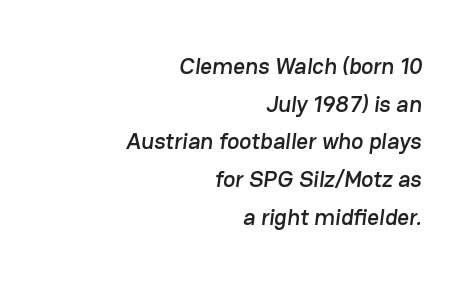
The image shows 23 px text type; set right-aligned, normal line spacing (1.64x), normal letter spacing, not underlined.
